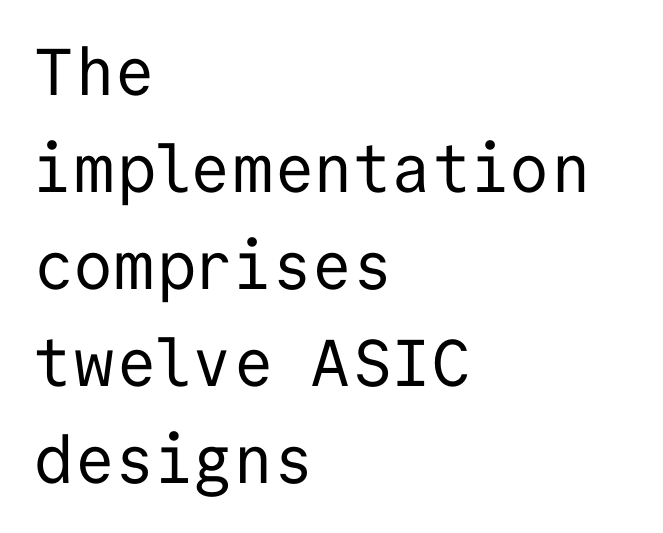
The characters display no serif detailing; their extremities are plain. Notice how the passage keeps a crisp vertical edge on the left only. Rule under the text: the space is simply empty. Spacing verdict: monospaced, one width for all characters.
